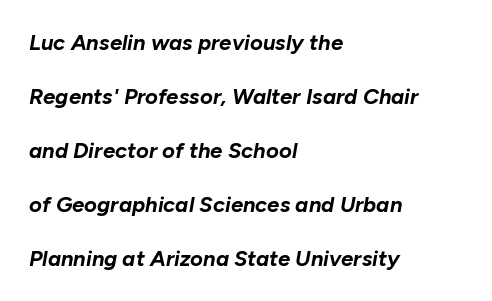
Q: Is the text bold? A: Yes.
Q: Is the text italic (slanted)? A: Yes, it leans right by about 10 degrees.
Q: Is the text underlined? A: No.
Q: How is the paragraph aligned? A: Left-aligned.
Q: Is the spacing between letters normal or unusually wide? A: Normal.
Q: Is the spacing between lines tight, normal or loose? A: Loose.
